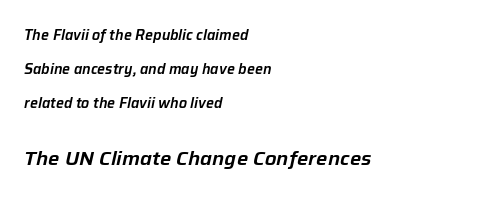
The image shows 20 px text type, italic (leaning right); set left-aligned, loose line spacing (2.43x), normal letter spacing, not underlined; the second (bottom) block is 1.43x larger.
